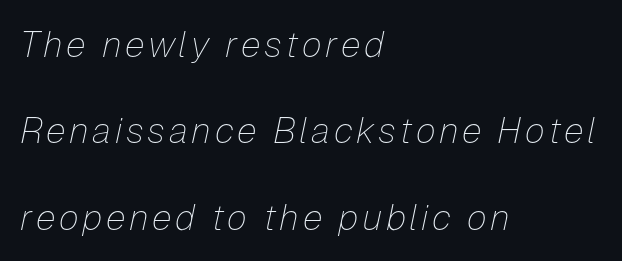
Looks like regular typesetting: each glyph gets only the width it needs. The text block is weighted toward the left margin, trailing off unevenly rightward. Whoever set this chose breathing room over compactness in the vertical rhythm. Is the stroke heavy? The answer is a plain regular-or-lighter. Underline: absent. Tall strokes in this sample are angled rather than plumb.
